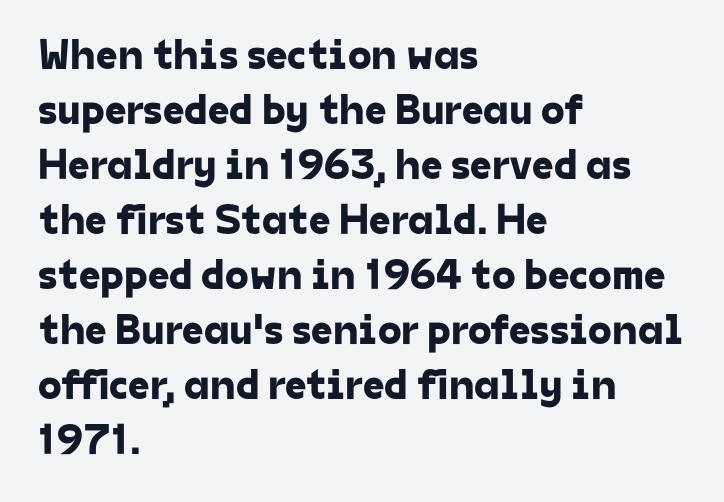
The image shows 43 px sans-serif type; set left-aligned, normal line spacing (1.28x), normal letter spacing, not underlined; low stroke contrast and a medium x-height.
